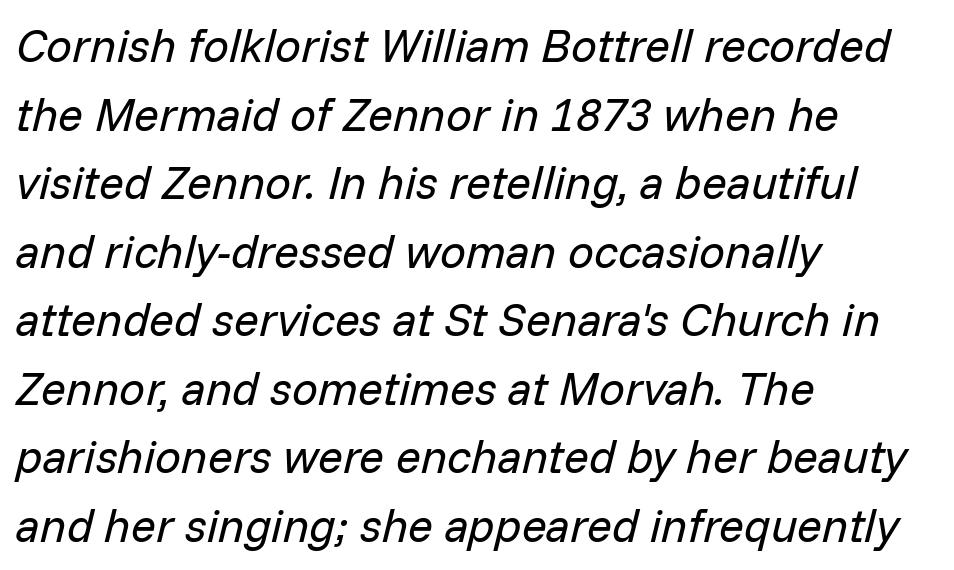
Q: Is the text bold? A: No.
Q: Is the text italic (slanted)? A: Yes, it leans right by about 14 degrees.
Q: Is the text underlined? A: No.
Q: How is the paragraph aligned? A: Left-aligned.
Q: Is the spacing between letters normal or unusually wide? A: Normal.
Q: Is the spacing between lines tight, normal or loose? A: Normal.
Q: Width (condensed, normal, or wide)? A: Normal.
Q: Stroke contrast? A: Low.
Q: x-height? A: Medium.
Q: Monospaced? A: No.
